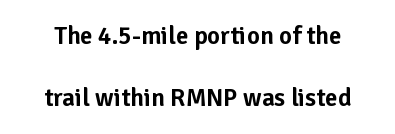
Q: Is the text italic (slanted)? A: No, it is upright.
Q: Is the text underlined? A: No.
Q: Is the spacing between letters normal or unusually wide? A: Normal.
Q: Is the spacing between lines tight, normal or loose? A: Loose.
